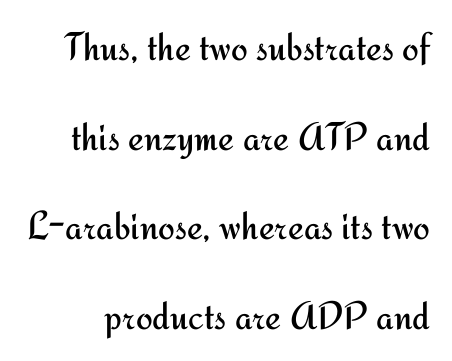
The image shows 40 px regular-weight sans-serif type, upright; set loose line spacing (2.24x), normal letter spacing, not underlined; medium stroke contrast and a small x-height.
